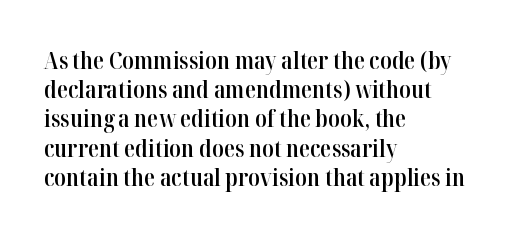
{"italic": "no", "bold": "semi", "underline": "no", "align": "left", "line_spacing": "normal", "line_spacing_ratio": 1.27, "letter_spacing": "normal", "letter_spacing_em": 0.0, "glyph_px": 23}
